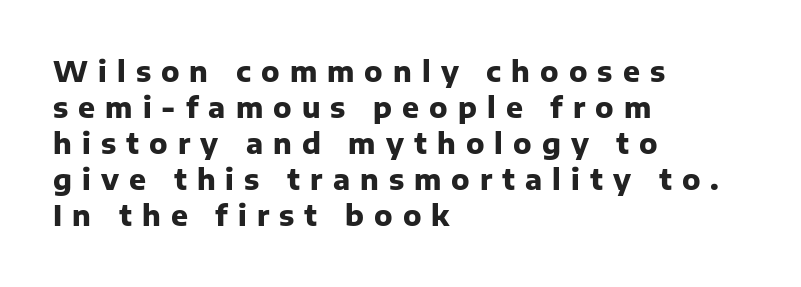
Q: Is the text bold? A: Yes.
Q: Is the text italic (slanted)? A: No, it is upright.
Q: Is the typeface a serif or a sans-serif typeface? A: Sans-serif.
Q: Is the text underlined? A: No.
Q: How is the paragraph aligned? A: Left-aligned.
Q: Is the spacing between letters normal or unusually wide? A: Unusually wide.
Q: Is the spacing between lines tight, normal or loose? A: Normal.
Q: Width (condensed, normal, or wide)? A: Normal.
Q: Stroke contrast? A: Low.
Q: x-height? A: Medium.
Q: Monospaced? A: No.
